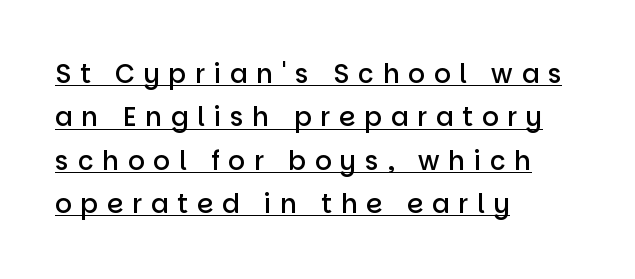
Q: Is the text bold? A: Semi-bold.
Q: Is the text italic (slanted)? A: No, it is upright.
Q: Is the text underlined? A: Yes.
Q: How is the paragraph aligned? A: Left-aligned.
Q: Is the spacing between letters normal or unusually wide? A: Unusually wide.
Q: Is the spacing between lines tight, normal or loose? A: Normal.
